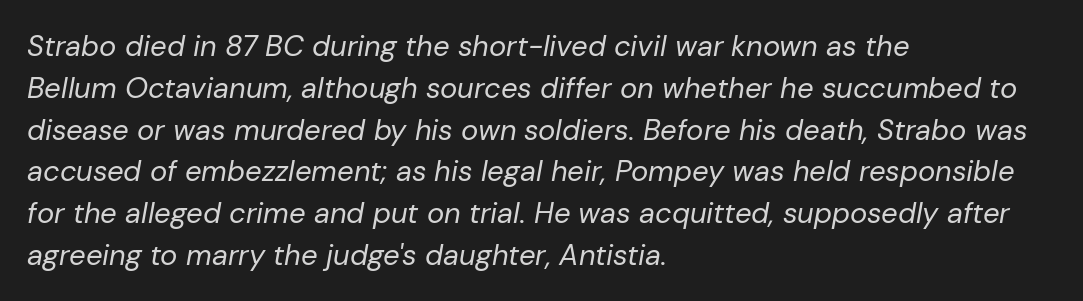
Q: Is the text bold? A: No.
Q: Is the text italic (slanted)? A: Yes, it leans right by about 10 degrees.
Q: Is the text underlined? A: No.
Q: How is the paragraph aligned? A: Left-aligned.
Q: Is the spacing between letters normal or unusually wide? A: Normal.
Q: Is the spacing between lines tight, normal or loose? A: Normal.
Q: Width (condensed, normal, or wide)? A: Normal.
Q: Stroke contrast? A: Low.
Q: x-height? A: Medium.
Q: Monospaced? A: No.
